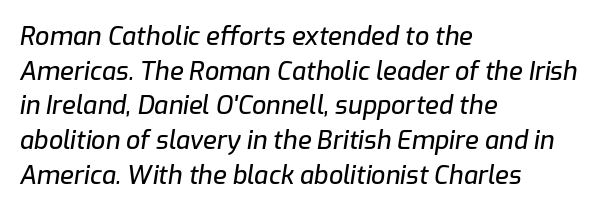
Q: Is the text italic (slanted)? A: Yes, it leans right by about 9 degrees.
Q: Is the text underlined? A: No.
Q: How is the paragraph aligned? A: Left-aligned.
Q: Is the spacing between letters normal or unusually wide? A: Normal.
Q: Is the spacing between lines tight, normal or loose? A: Normal.
